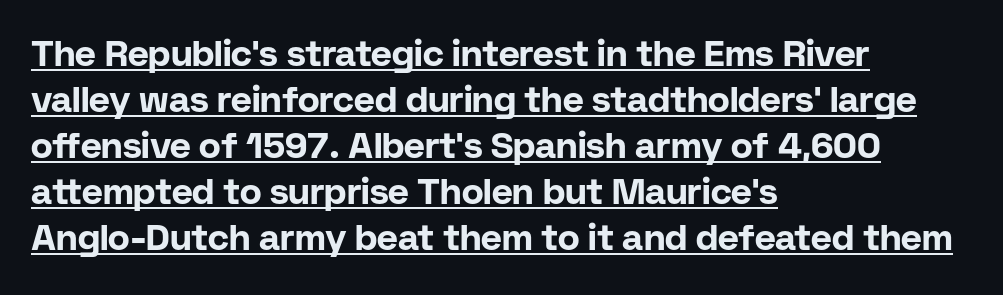
The image shows 36 px bold sans-serif type, upright; set left-aligned, normal line spacing (1.28x), normal letter spacing, underlined; low stroke contrast and a medium x-height.
